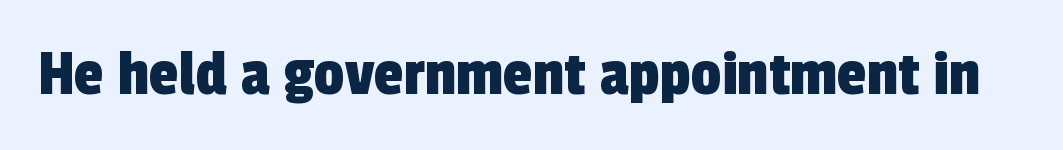
The line texture is even and compact thanks to regular tracking. The face used here is a sans, in the tradition of grotesques and geometrics. Character widths vary here, with narrow letters taking less room than wide ones. Nobody drew a line under any word here.
